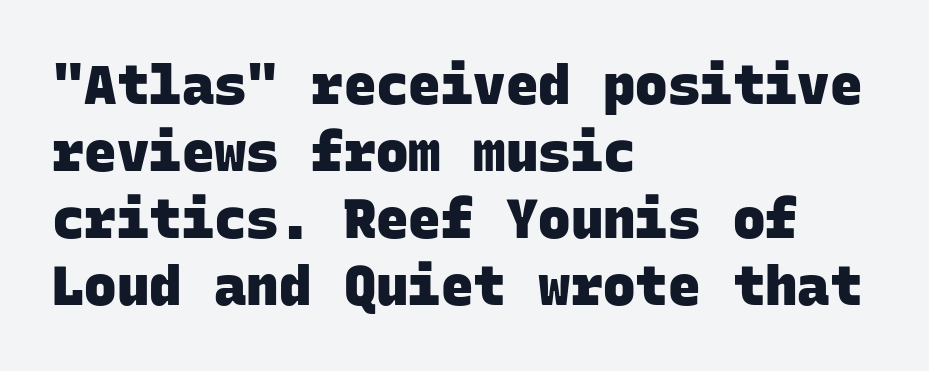
{"serif": "no", "bold": "yes", "weight": "heavy", "width": "normal", "stroke_contrast": "low", "x_height": "large", "monospaced": "yes", "underline": "no", "align": "left", "line_spacing_ratio": 1.24, "letter_spacing": "normal", "letter_spacing_em": 0.0, "glyph_px": 54}
